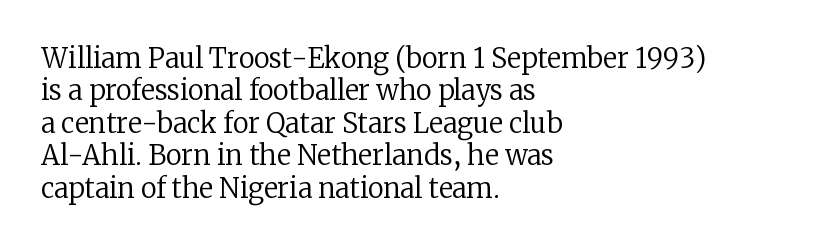
{"italic": "no", "bold": "no", "underline": "no", "align": "left", "line_spacing_ratio": 1.2, "letter_spacing": "normal", "letter_spacing_em": 0.0, "glyph_px": 27}
